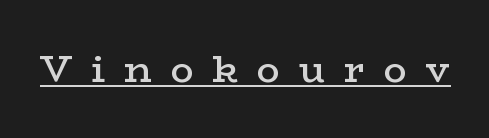
Q: Is the text bold? A: Semi-bold.
Q: Is the text italic (slanted)? A: No, it is upright.
Q: Is the typeface a serif or a sans-serif typeface? A: Serif.
Q: Is the text underlined? A: Yes.
Q: Is the spacing between letters normal or unusually wide? A: Unusually wide.
Q: Width (condensed, normal, or wide)? A: Wide.
Q: Stroke contrast? A: Low.
Q: x-height? A: Medium.
Q: Monospaced? A: No.
